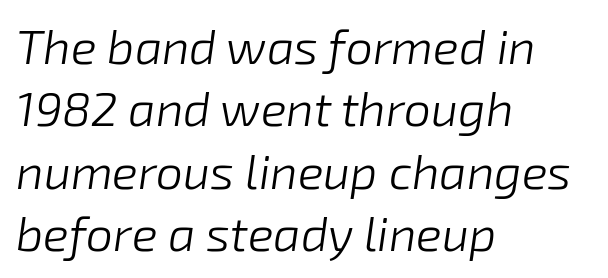
Q: Is the text bold? A: No.
Q: Is the text italic (slanted)? A: Yes, it leans right by about 8 degrees.
Q: Is the text underlined? A: No.
Q: How is the paragraph aligned? A: Left-aligned.
Q: Is the spacing between letters normal or unusually wide? A: Normal.
Q: Is the spacing between lines tight, normal or loose? A: Normal.
Q: Width (condensed, normal, or wide)? A: Normal.
Q: Stroke contrast? A: Low.
Q: x-height? A: Medium.
Q: Monospaced? A: No.
